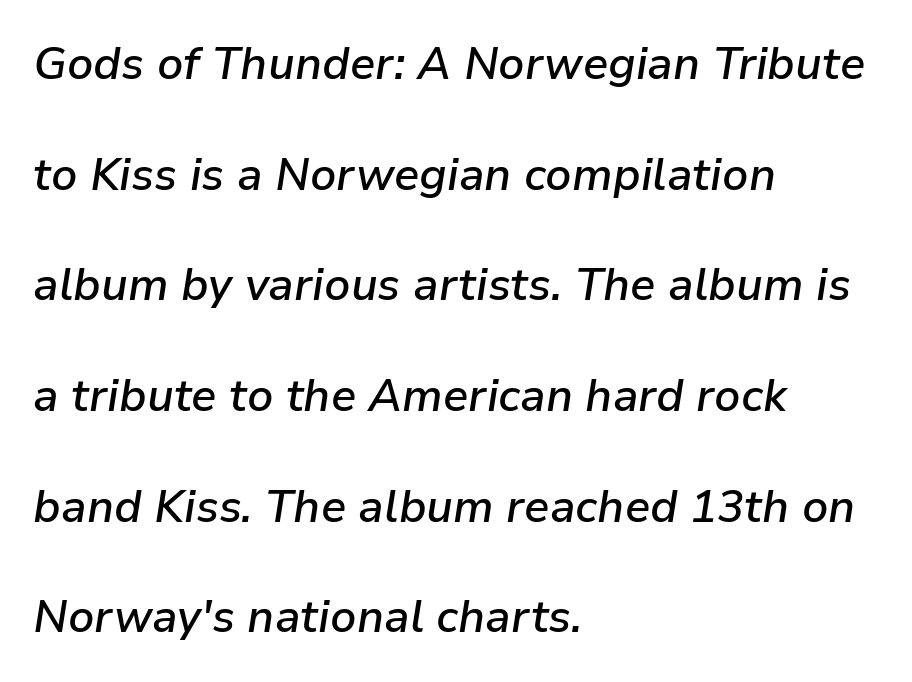
Q: Is the text bold? A: Semi-bold.
Q: Is the text italic (slanted)? A: Yes, it leans right by about 9 degrees.
Q: Is the text underlined? A: No.
Q: How is the paragraph aligned? A: Left-aligned.
Q: Is the spacing between letters normal or unusually wide? A: Normal.
Q: Is the spacing between lines tight, normal or loose? A: Loose.
Q: Width (condensed, normal, or wide)? A: Normal.
Q: Stroke contrast? A: Low.
Q: x-height? A: Medium.
Q: Monospaced? A: No.
